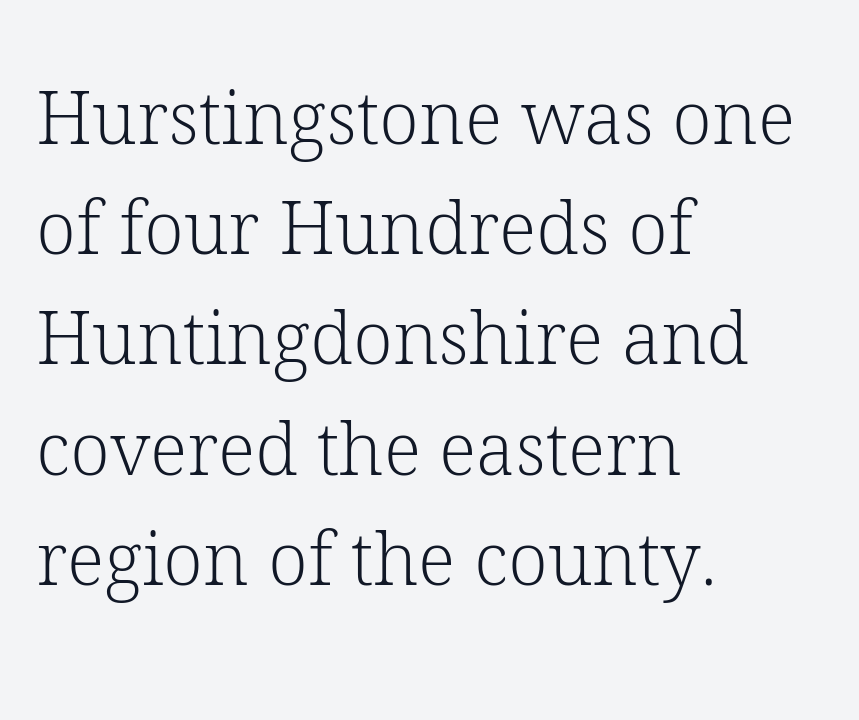
The type family on display is of the serif kind. The horizontal fit of the characters is conventional and even. Weight: not bold — regular or lighter. Alignment: flush left. Is this a fixed-width face? No — the glyphs have proportional, varying widths.
